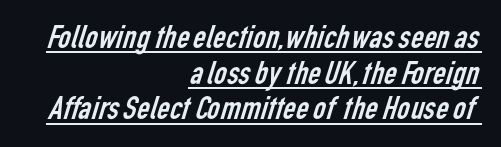
The image shows 35 px regular-weight, condensed sans-serif type; set right-aligned, tight line spacing (1.02x), normal letter spacing, underlined; low stroke contrast and a medium x-height.
